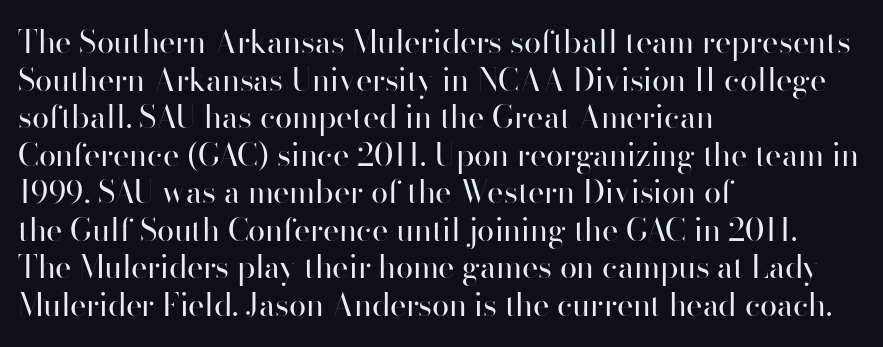
The axis of the letterforms is exactly vertical. The type family on display is of the sans-serif kind. Character widths vary here, with narrow letters taking less room than wide ones. The string is rendered with underlining switched off. Vertical stems look standard width or narrower in stroke.
